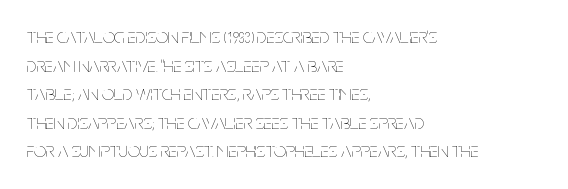
The image shows 21 px text type, upright; set left-aligned, normal line spacing (1.36x), normal letter spacing, not underlined.
